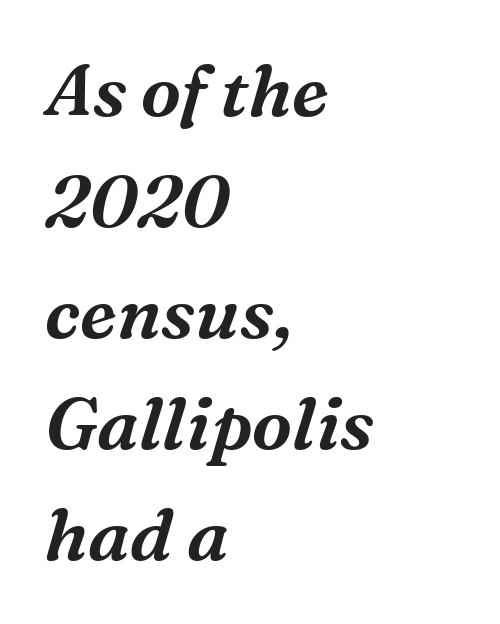
Q: Is the text italic (slanted)? A: Yes, it leans right by about 16 degrees.
Q: Is the typeface a serif or a sans-serif typeface? A: Serif.
Q: Is the text underlined? A: No.
Q: How is the paragraph aligned? A: Left-aligned.
Q: Is the spacing between letters normal or unusually wide? A: Normal.
Q: Is the spacing between lines tight, normal or loose? A: Normal.
Q: Width (condensed, normal, or wide)? A: Normal.
Q: Stroke contrast? A: Medium.
Q: x-height? A: Medium.
Q: Monospaced? A: No.
